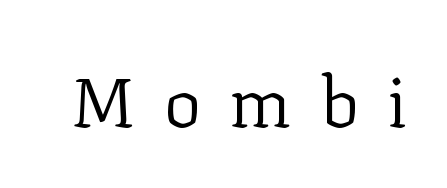
Q: Is the text bold? A: No.
Q: Is the text italic (slanted)? A: No, it is upright.
Q: Is the typeface a serif or a sans-serif typeface? A: Serif.
Q: Is the text underlined? A: No.
Q: Is the spacing between letters normal or unusually wide? A: Unusually wide.
Q: Width (condensed, normal, or wide)? A: Normal.
Q: Stroke contrast? A: Low.
Q: x-height? A: Medium.
Q: Monospaced? A: No.
